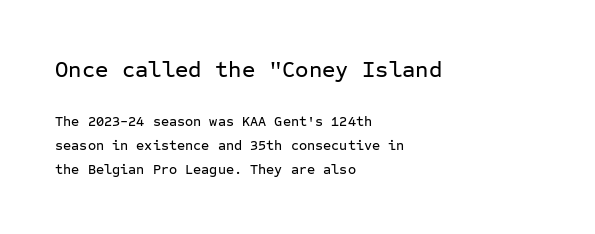
The image shows 23 px text type, upright; set left-aligned, line spacing 1.72x, normal letter spacing, not underlined; the first (top) block is 1.64x larger.
